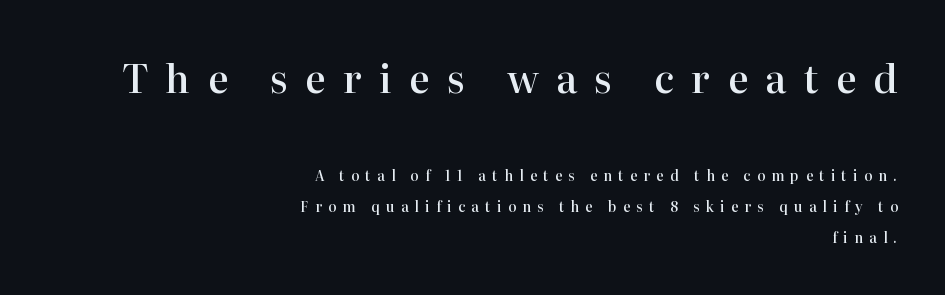
{"serif": "yes", "italic": "no", "bold": "semi", "weight": "semibold", "width": "normal", "stroke_contrast": "high", "x_height": "medium", "monospaced": "no", "underline": "no", "align": "right", "line_spacing": "loose", "line_spacing_ratio": 2.2, "letter_spacing": "wide", "letter_spacing_em": 0.44, "larger_block": "first", "size_ratio": 2.79, "glyph_px": 39}
